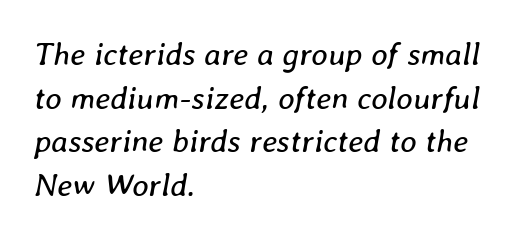
The image shows 32 px regular-weight type, italic (leaning right); set left-aligned, normal line spacing (1.36x), normal letter spacing, not underlined; low stroke contrast and a medium x-height.
